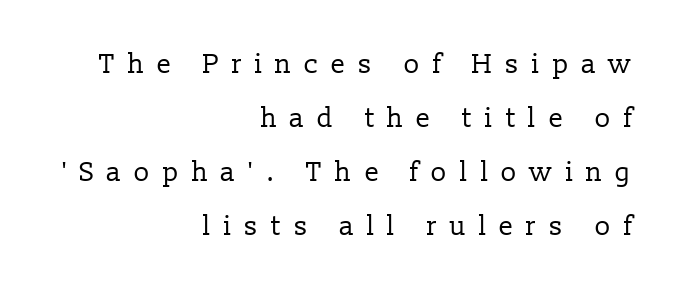
Q: Is the text bold? A: No.
Q: Is the text italic (slanted)? A: No, it is upright.
Q: Is the text underlined? A: No.
Q: How is the paragraph aligned? A: Right-aligned.
Q: Is the spacing between letters normal or unusually wide? A: Unusually wide.
Q: Is the spacing between lines tight, normal or loose? A: Loose.
